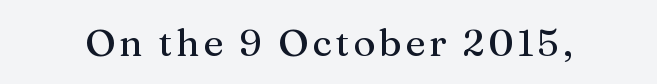
Proportional: the letters do not fall into vertical columns. Observe the serifs anchoring each vertical stroke in this sample. Quick note: underline off. Ordinary non-slanted type is in use.
